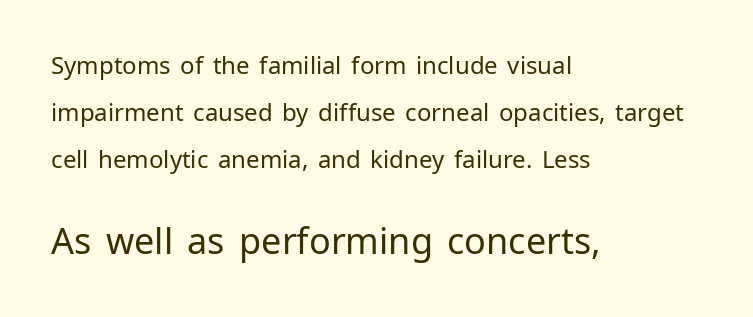
Quick note: underline off. The rag falls on the right side of this text block. Heaviness? Minimal to ordinary, like unemphasized prose. This rendering employs a face without finishing strokes, i.e., a sans-serif.
